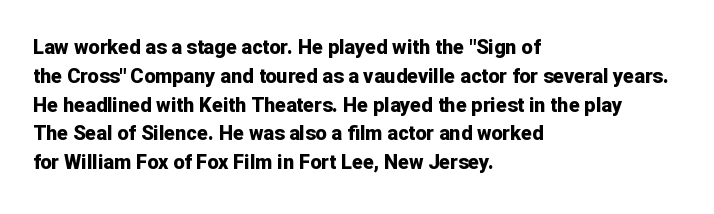
{"italic": "no", "bold": "yes", "underline": "no", "align": "left", "line_spacing": "normal", "line_spacing_ratio": 1.44, "letter_spacing": "normal", "letter_spacing_em": 0.0, "glyph_px": 20}
